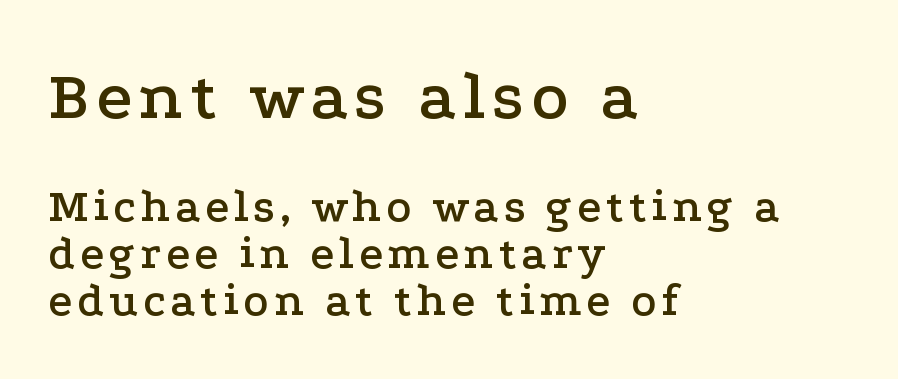
Q: Is the text italic (slanted)? A: No, it is upright.
Q: Is the typeface a serif or a sans-serif typeface? A: Serif.
Q: Is the text underlined? A: No.
Q: How is the paragraph aligned? A: Left-aligned.
Q: Is the spacing between lines tight, normal or loose? A: Tight.
Q: Which block of text is set in a larger size, the first (top) or the second (bottom)? A: The first (top) one.
Q: Width (condensed, normal, or wide)? A: Wide.
Q: Stroke contrast? A: Low.
Q: x-height? A: Medium.
Q: Monospaced? A: No.
